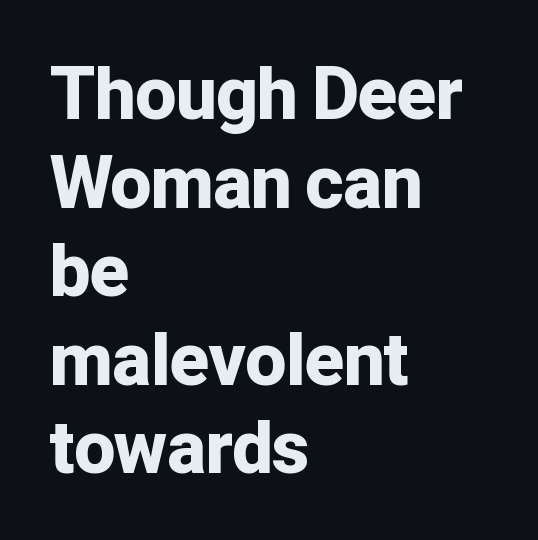
Varying glyph widths throughout — classic text-font behaviour. Is the letter spacing exaggerated? No — it looks like the ordinary default. Notice how the stems are strictly vertical — no italics here. Descender tails drop into unmarked territory. Teacher's note: observe the even left margin — that is flush-left alignment. A full-strength bold gives these letters their thick strokes.
